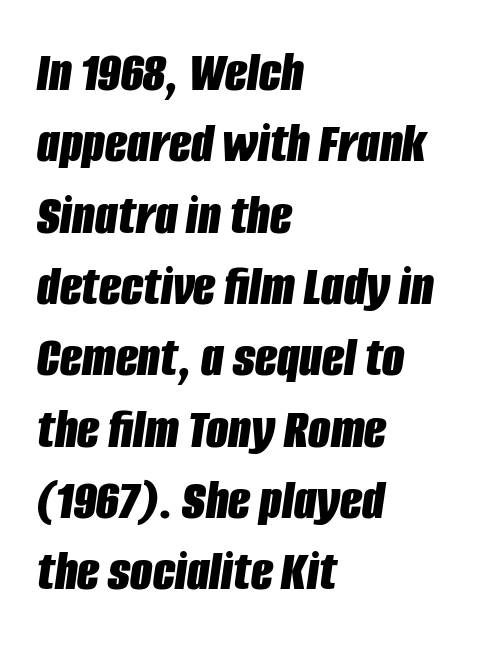
Does extra space separate the letters? No, they use regular spacing. Each letter keeps its own natural width here, so spacing adapts to shape. Looking at the ascenders, they clearly lean. The string is rendered with underlining switched off.
